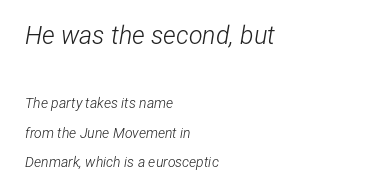
The weight tops out at a normal text grade. Caption: standard tracking, unaltered. Layout note: lines flush left. Compare the two chunks: the upper has the greater cap height. Quick note: underline off. Notice the wide empty band between every row — that's loose leading.
